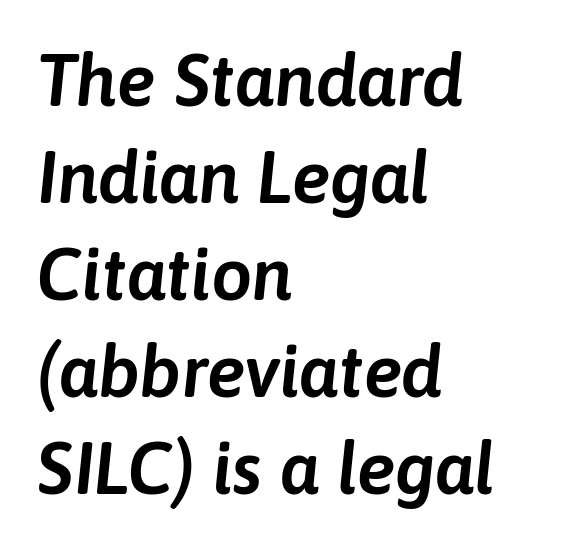
Q: Is the text italic (slanted)? A: Yes, it leans right by about 6 degrees.
Q: Is the text underlined? A: No.
Q: How is the paragraph aligned? A: Left-aligned.
Q: Is the spacing between letters normal or unusually wide? A: Normal.
Q: Is the spacing between lines tight, normal or loose? A: Normal.
Q: Width (condensed, normal, or wide)? A: Normal.
Q: Stroke contrast? A: Low.
Q: x-height? A: Medium.
Q: Monospaced? A: No.
